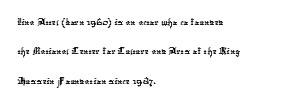
The baseline area is clear. In CSS terms this would be text-align: left. In terms of letterspacing, this is plain default setting. Interline gaps are of average width in this sample.
